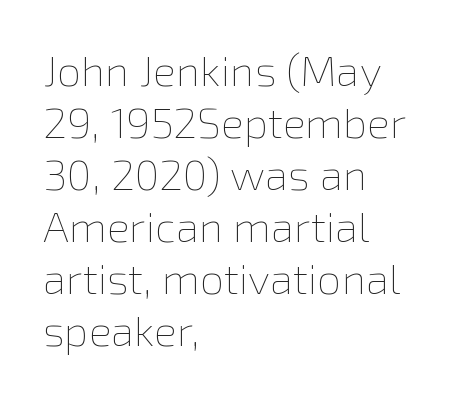
The image shows 43 px thin type, upright; set left-aligned, line spacing 1.21x, normal letter spacing, not underlined; a medium x-height.
